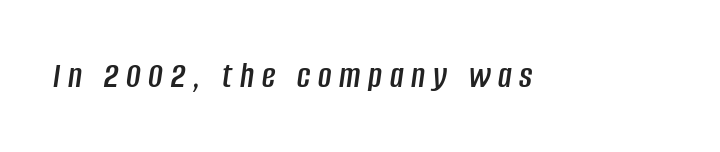
The image shows 37 px condensed type, italic (leaning right); set unusually wide letter spacing (+0.21 em), not underlined; low stroke contrast and a large x-height.
